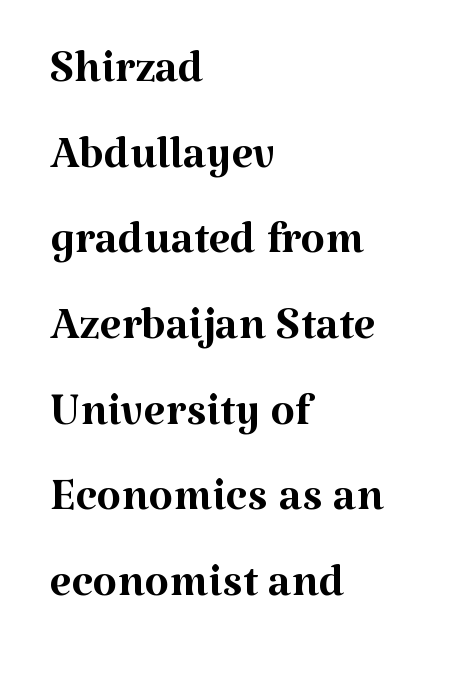
This rendering features lettering with no underline. The weight would be labelled regular, book, light, or lighter still. In terms of posture, this sample is upright. The type is set solid horizontally, with unmodified tracking. Here the designer chose a conventional face with non-uniform glyph widths. Does the copy run flush right? No — it runs flush left.
